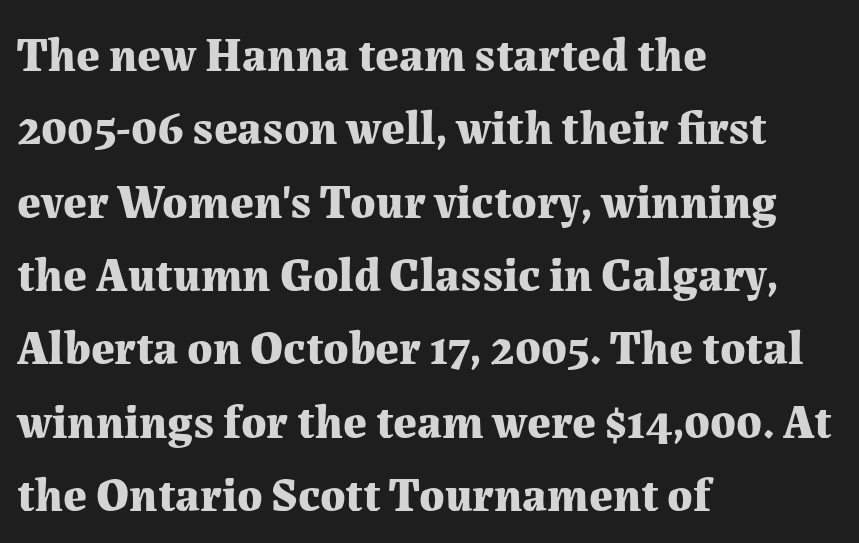
Q: Is the text bold? A: Yes.
Q: Is the text italic (slanted)? A: No, it is upright.
Q: Is the typeface a serif or a sans-serif typeface? A: Serif.
Q: Is the text underlined? A: No.
Q: How is the paragraph aligned? A: Left-aligned.
Q: Is the spacing between letters normal or unusually wide? A: Normal.
Q: Is the spacing between lines tight, normal or loose? A: Normal.
Q: Width (condensed, normal, or wide)? A: Normal.
Q: Stroke contrast? A: Medium.
Q: x-height? A: Medium.
Q: Monospaced? A: No.
